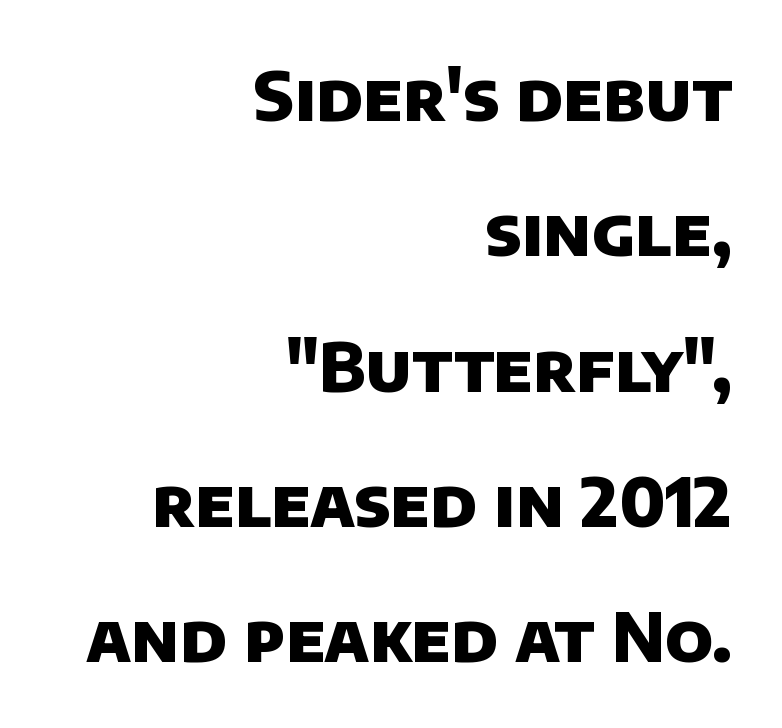
{"serif": "no", "bold": "yes", "weight": "heavy", "width": "normal", "stroke_contrast": "low", "x_height": "large", "monospaced": "no", "underline": "no", "align": "right", "line_spacing": "loose", "line_spacing_ratio": 1.99, "letter_spacing": "normal", "letter_spacing_em": 0.0, "glyph_px": 68}
